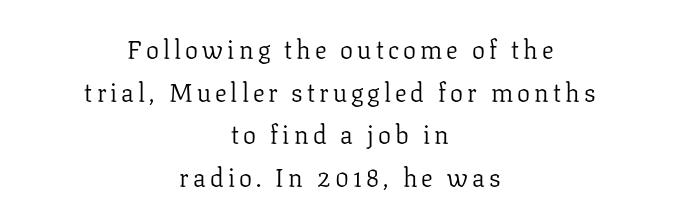
Q: Is the text bold? A: No.
Q: Is the text italic (slanted)? A: No, it is upright.
Q: Is the text underlined? A: No.
Q: How is the paragraph aligned? A: Centered.
Q: Is the spacing between lines tight, normal or loose? A: Normal.
